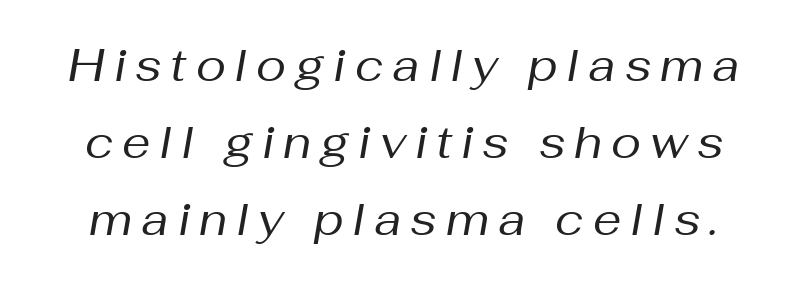
{"italic": "yes", "lean": "right", "slant_degrees": 10, "bold": "no", "weight": "regular", "width": "normal", "stroke_contrast": "medium", "x_height": "medium", "monospaced": "no", "underline": "no", "line_spacing_ratio": 1.71, "letter_spacing": "wide", "letter_spacing_em": 0.2, "glyph_px": 45}
